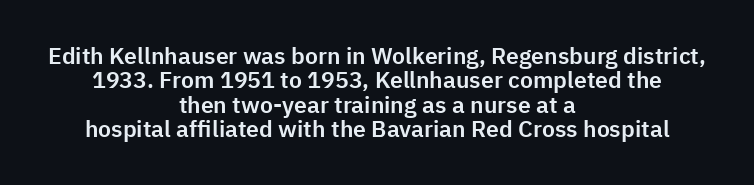
Line starts and ends both wander, symmetrically. Designer's note — italics off, roman on. These lines huddle together more closely than default settings would place them. Compared with typical body copy, the letter spacing here is the same.
